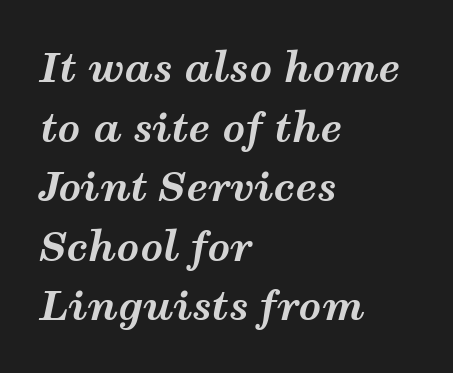
This sample has the flowing, uneven cadence of proportional lettering. A typesetter would call this zero additional tracking. Strong, thick strokes mark this as bold type. Just letters on the line, the space beneath them empty.
